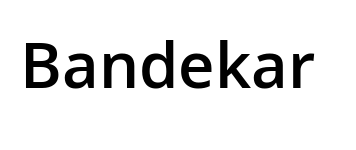
{"serif": "no", "italic": "no", "bold": "semi", "weight": "semibold", "width": "normal", "stroke_contrast": "low", "x_height": "medium", "monospaced": "no", "underline": "no", "letter_spacing": "normal", "letter_spacing_em": 0.0, "glyph_px": 68}
